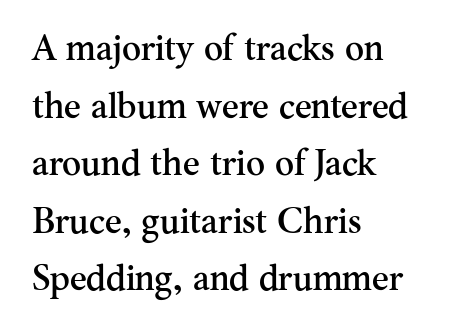
{"serif": "yes", "italic": "no", "width": "normal", "stroke_contrast": "medium", "x_height": "small", "monospaced": "no", "underline": "no", "align": "left", "line_spacing": "normal", "line_spacing_ratio": 1.6, "letter_spacing": "normal", "letter_spacing_em": 0.0, "glyph_px": 36}
